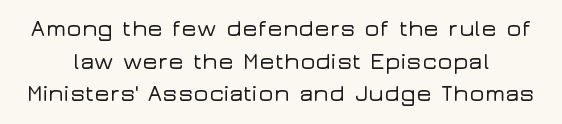
The image shows 23 px text type, upright; set normal line spacing (1.42x), normal letter spacing, not underlined.
